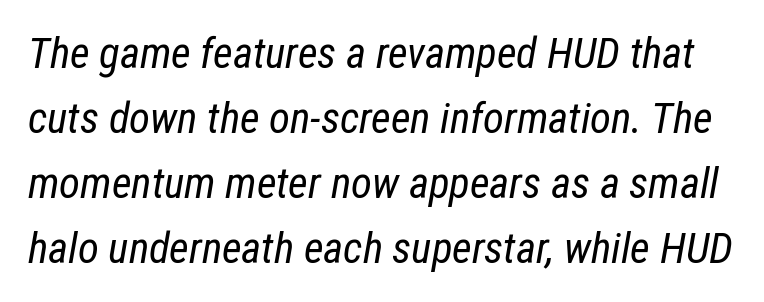
Style check: oblique. What's the leading like? Ordinary, nothing unusual. This sample has the flowing, uneven cadence of proportional lettering. In terms of letterspacing, this is plain default setting. The strokes are not fattened; the text isn't bold. Underlining? Definitely not there.
